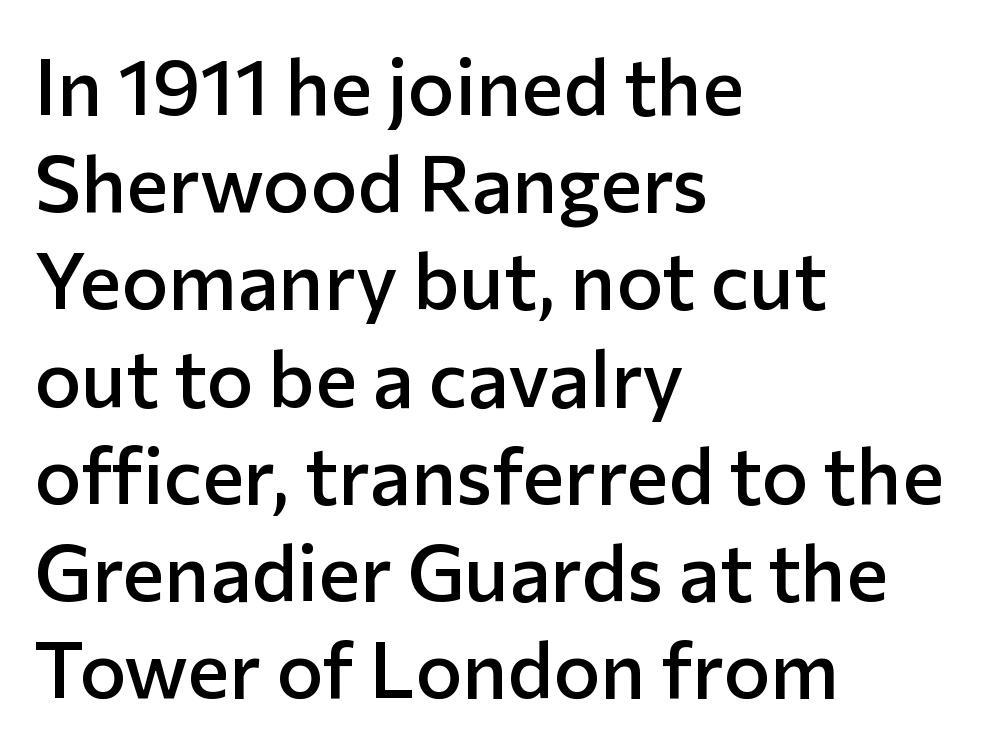
Q: Is the text bold? A: Semi-bold.
Q: Is the text italic (slanted)? A: No, it is upright.
Q: Is the typeface a serif or a sans-serif typeface? A: Sans-serif.
Q: Is the text underlined? A: No.
Q: How is the paragraph aligned? A: Left-aligned.
Q: Is the spacing between letters normal or unusually wide? A: Normal.
Q: Width (condensed, normal, or wide)? A: Normal.
Q: Stroke contrast? A: Low.
Q: x-height? A: Medium.
Q: Monospaced? A: No.
